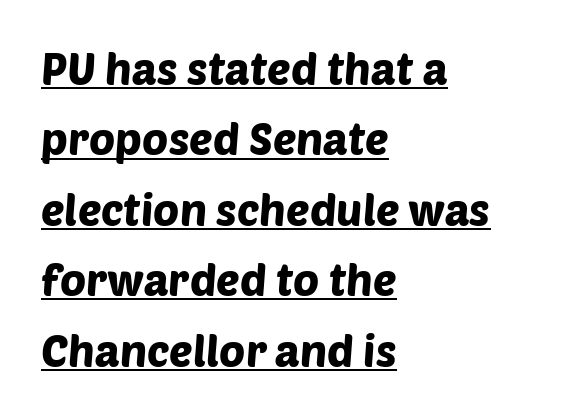
The designer left line spacing at the default. The rendering shows plain stroke endings on the letterforms — a sans-serif design. Underlining? Definitely there. How are the letters spaced? Ordinarily, with no added tracking. Short and long lines alike share a common starting point at left. Do the characters align in a grid? No, the font is proportional.
